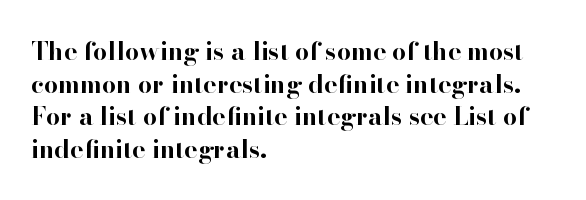
{"italic": "no", "bold": "yes", "underline": "no", "align": "left", "line_spacing": "normal", "line_spacing_ratio": 1.31, "letter_spacing": "normal", "letter_spacing_em": 0.0, "glyph_px": 25}
